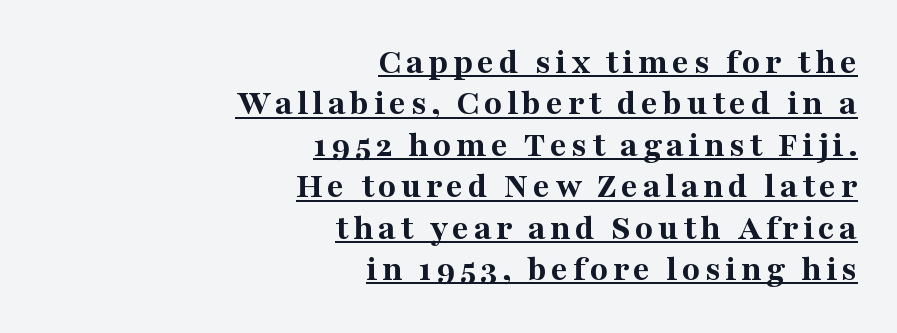
Q: Is the text bold? A: Yes.
Q: Is the text italic (slanted)? A: No, it is upright.
Q: Is the typeface a serif or a sans-serif typeface? A: Serif.
Q: Is the text underlined? A: Yes.
Q: How is the paragraph aligned? A: Right-aligned.
Q: Is the spacing between lines tight, normal or loose? A: Tight.
Q: Width (condensed, normal, or wide)? A: Normal.
Q: Stroke contrast? A: Medium.
Q: x-height? A: Medium.
Q: Monospaced? A: No.
